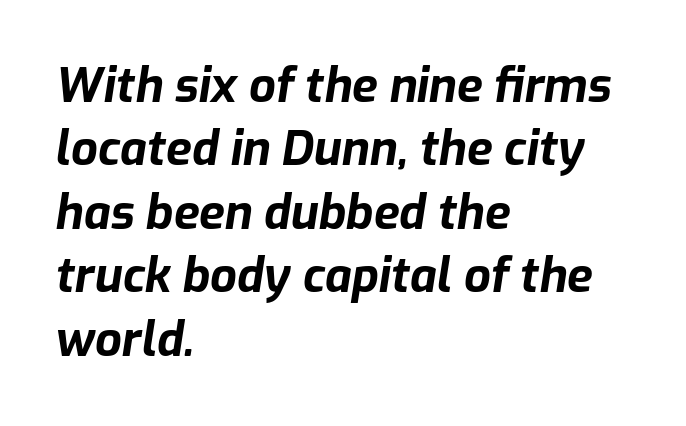
The image shows 47 px bold type, italic (leaning right); set left-aligned, normal line spacing (1.35x), normal letter spacing, not underlined; low stroke contrast and a medium x-height.
